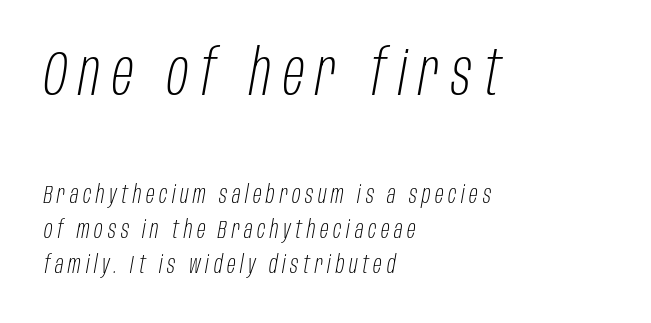
The more generous point size was reserved for the upper chunk. Each new line begins a customary step beneath the previous one. Yep, that's italic — everything's leaning. This reads as an unemphasized weight, regular at the heaviest.
